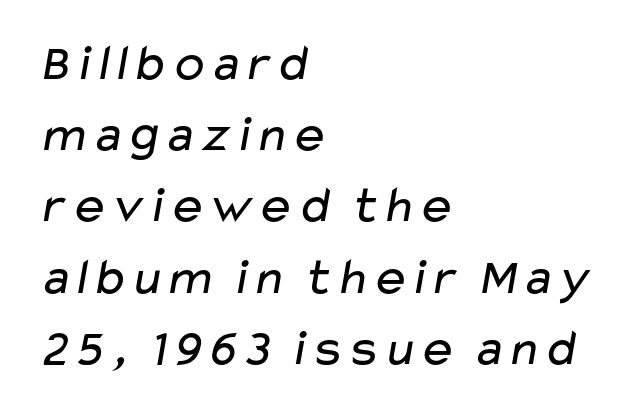
Q: Is the text bold? A: No.
Q: Is the typeface a serif or a sans-serif typeface? A: Sans-serif.
Q: Is the text underlined? A: No.
Q: How is the paragraph aligned? A: Left-aligned.
Q: Is the spacing between letters normal or unusually wide? A: Normal.
Q: Is the spacing between lines tight, normal or loose? A: Normal.
Q: Width (condensed, normal, or wide)? A: Wide.
Q: Stroke contrast? A: Low.
Q: x-height? A: Medium.
Q: Monospaced? A: No.
